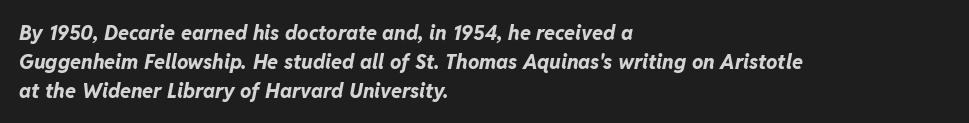
The image shows 20 px bold type, italic (leaning right); set left-aligned, normal line spacing (1.44x), normal letter spacing, not underlined.
